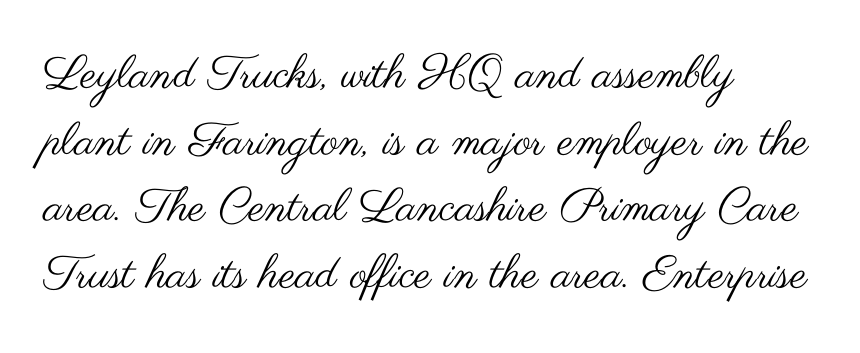
Stroke thickness stays within the range of a standard reading face or lighter. The font family rendered here belongs to the sans-serif group. Each new line begins a customary step beneath the previous one. The space directly below the letters is spotless.
